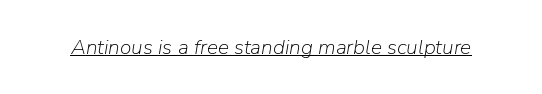
The image shows 21 px text type, italic (leaning right); set normal letter spacing, underlined.
